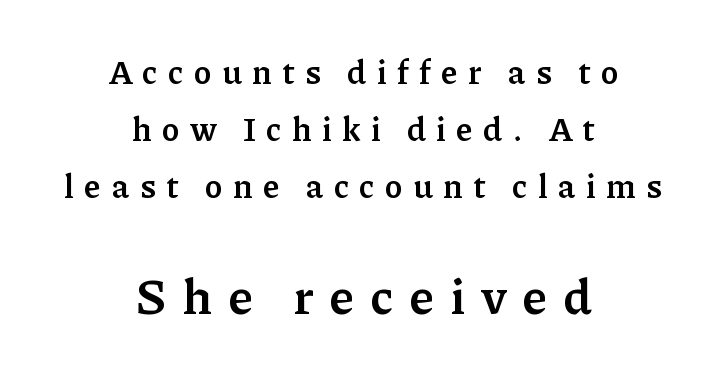
This sample uses expanded letter spacing, leaving extra air between glyphs. The face used here appears at its bigger size in the lower chunk. You can tell from the footed stems that serif type was used. Varying glyph widths throughout — classic text-font behaviour.
